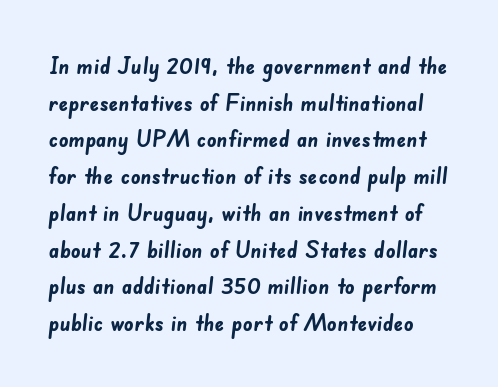
The image shows 24 px bold type; set normal line spacing (1.53x), normal letter spacing, not underlined.
